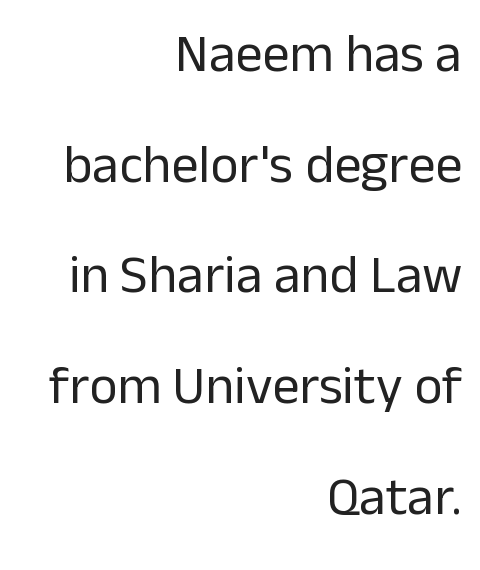
Examine the stroke ends and you'll find no serifs. The ragged edge is on the left, which tells us the setting is flush right. Nobody touched the tracking dial on this one. The lettering stays uniformly vertical, giving the passage a roman look. Descenders hang freely into open space.
